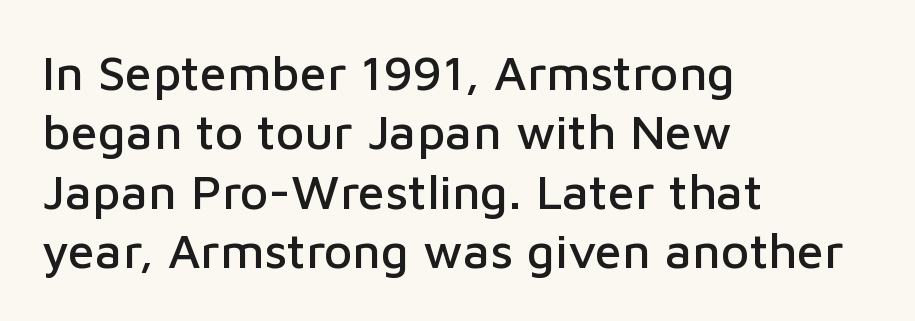
The image shows 49 px sans-serif type, upright; set left-aligned, line spacing 1.21x, normal letter spacing, not underlined; low stroke contrast and a medium x-height.
